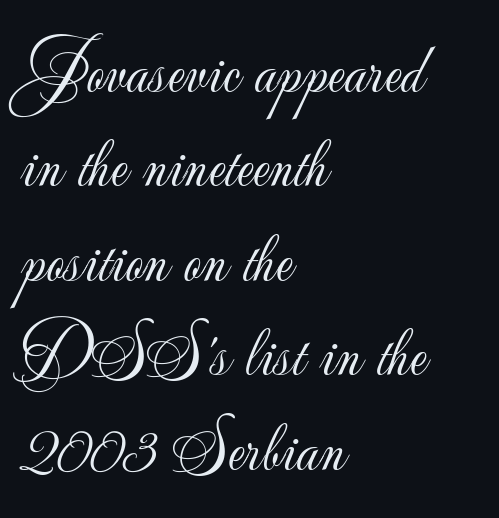
Q: Is the text bold? A: No.
Q: Is the text italic (slanted)? A: Yes.
Q: Is the typeface a serif or a sans-serif typeface? A: Sans-serif.
Q: Is the text underlined? A: No.
Q: How is the paragraph aligned? A: Left-aligned.
Q: Is the spacing between letters normal or unusually wide? A: Normal.
Q: Is the spacing between lines tight, normal or loose? A: Normal.
Q: Width (condensed, normal, or wide)? A: Normal.
Q: Stroke contrast? A: Low.
Q: x-height? A: Small.
Q: Monospaced? A: No.
